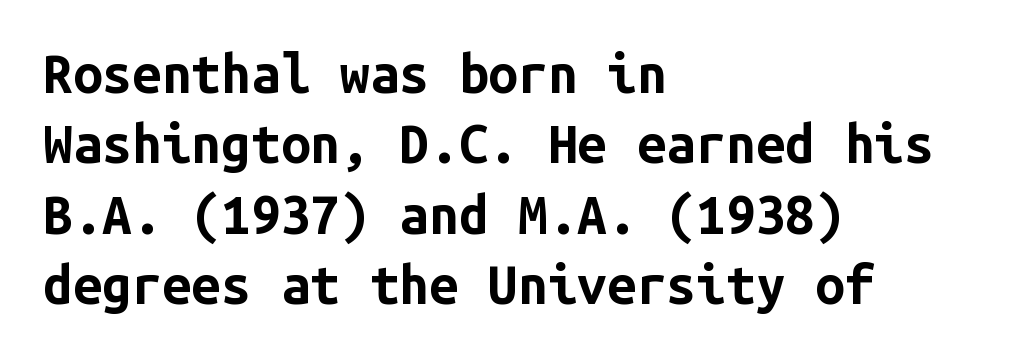
{"serif": "no", "italic": "no", "bold": "yes", "weight": "bold", "width": "normal", "stroke_contrast": "low", "x_height": "medium", "monospaced": "yes", "underline": "no", "align": "left", "line_spacing": "normal", "line_spacing_ratio": 1.33, "letter_spacing": "normal", "letter_spacing_em": 0.0, "glyph_px": 53}
